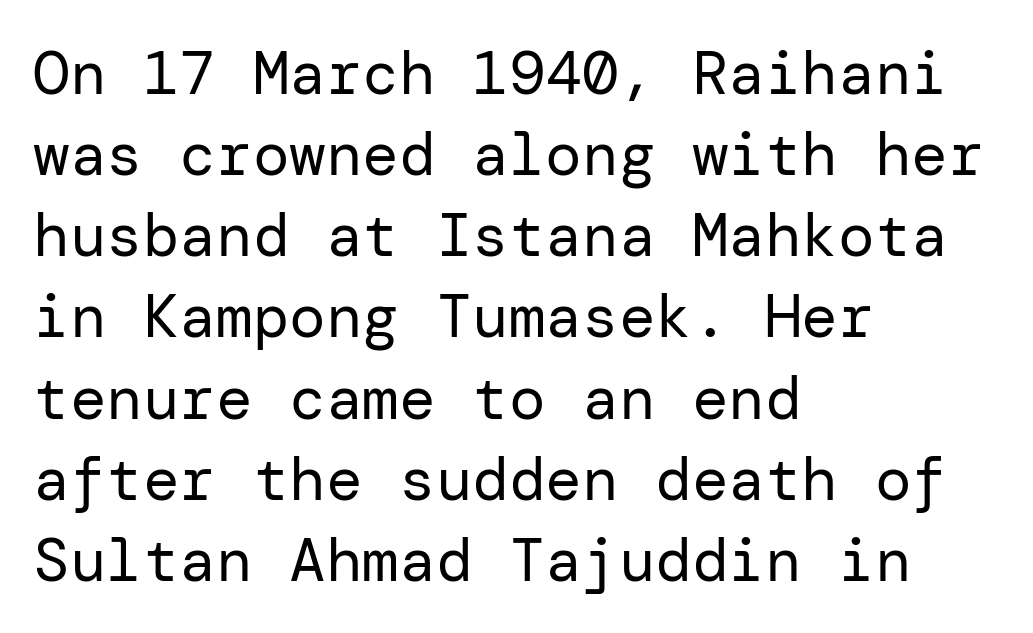
These lines stack with their left ends in a neat column. You could call the tracking neutral — neither tight nor loose. Posture: upright roman. These lines are composed in type without serifs. These glyphs show unthickened strokes, regular width or finer. Descenders hang freely into open space.
